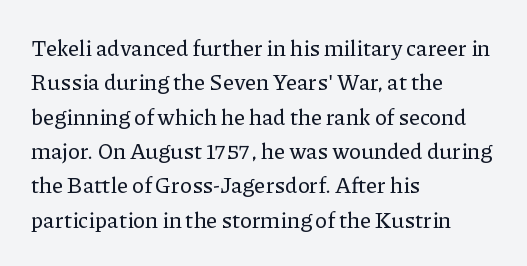
{"italic": "no", "underline": "no", "align": "left", "line_spacing": "normal", "line_spacing_ratio": 1.56, "letter_spacing": "normal", "letter_spacing_em": 0.0, "glyph_px": 22}
